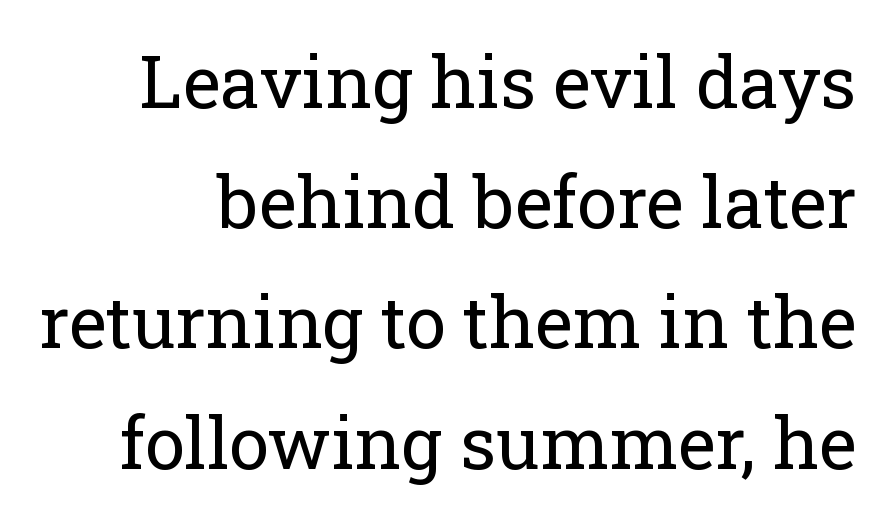
The letterforms sit at book weight or below. Glyph-to-glyph distance matches everyday printed text. A typesetter would mark this as roman, not italic. The designer went with a serif here, giving each stem small feet.
